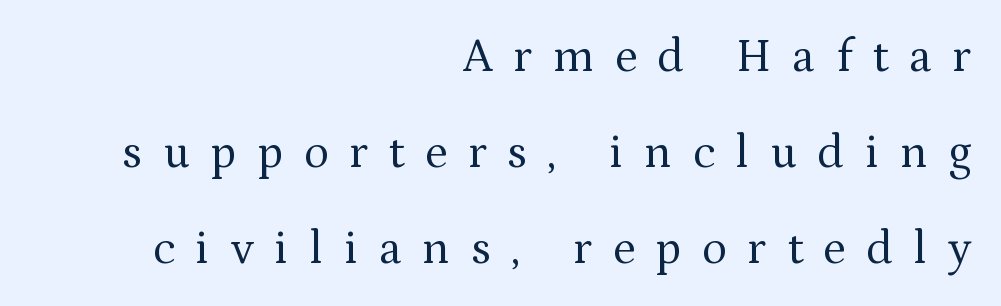
Check where the strokes stop: tiny serifs finish them off. Ink coverage per letter is moderate at most. A great deal of white space separates one row of letters from the next. Think of a printed novel: that variable character pitch is what you see here. Tall strokes in this sample are plumb rather than angled.
